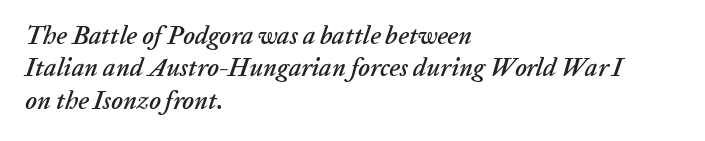
{"italic": "yes", "lean": "right", "slant_degrees": 20, "underline": "no", "align": "left", "line_spacing": "normal", "line_spacing_ratio": 1.3, "letter_spacing": "normal", "letter_spacing_em": 0.0, "glyph_px": 25}
